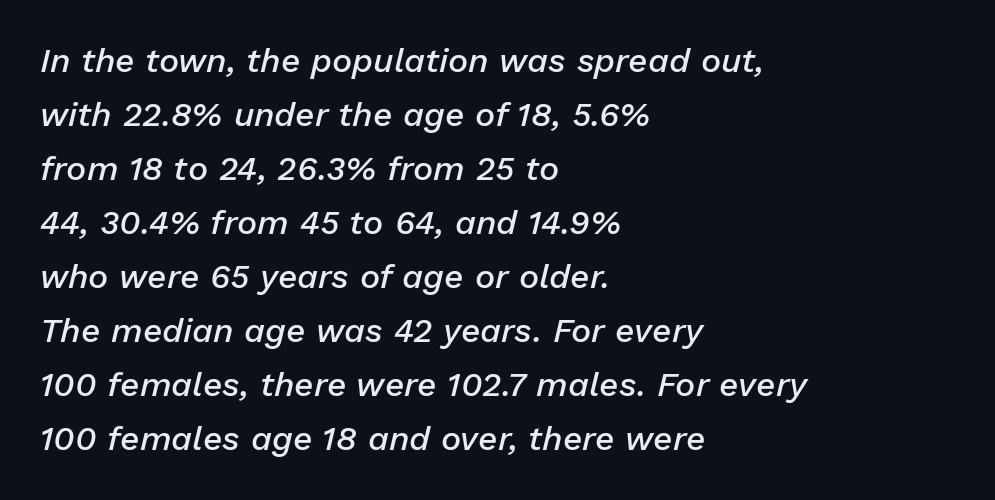
A typesetter would call this zero additional tracking. The glyphs look as if they've been sheared to an angle. Typographic density is moderately raised because the face is semibold. Interline gaps are of average width in this sample. Horizontal alignment here is leftward, the default for most running prose.
